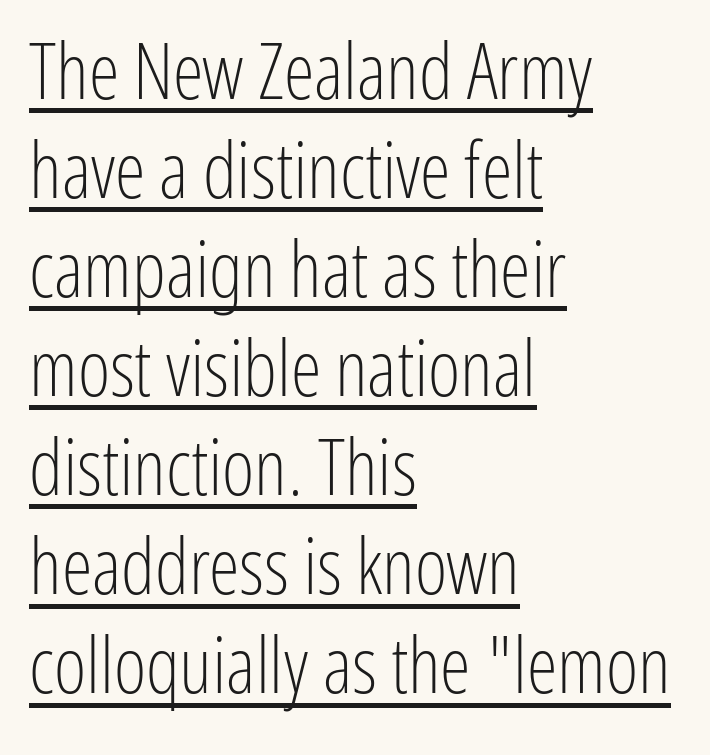
Q: Is the text bold? A: No.
Q: Is the text italic (slanted)? A: No, it is upright.
Q: Is the typeface a serif or a sans-serif typeface? A: Sans-serif.
Q: Is the text underlined? A: Yes.
Q: How is the paragraph aligned? A: Left-aligned.
Q: Is the spacing between letters normal or unusually wide? A: Normal.
Q: Is the spacing between lines tight, normal or loose? A: Normal.
Q: Width (condensed, normal, or wide)? A: Condensed.
Q: Stroke contrast? A: Low.
Q: x-height? A: Medium.
Q: Monospaced? A: No.
